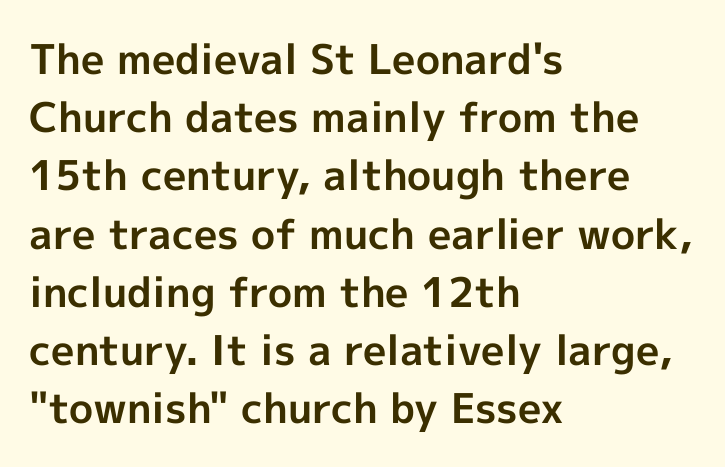
Q: Is the text bold? A: Yes.
Q: Is the text italic (slanted)? A: No, it is upright.
Q: Is the typeface a serif or a sans-serif typeface? A: Sans-serif.
Q: Is the text underlined? A: No.
Q: How is the paragraph aligned? A: Left-aligned.
Q: Is the spacing between letters normal or unusually wide? A: Normal.
Q: Is the spacing between lines tight, normal or loose? A: Normal.
Q: Width (condensed, normal, or wide)? A: Normal.
Q: x-height? A: Medium.
Q: Monospaced? A: No.
